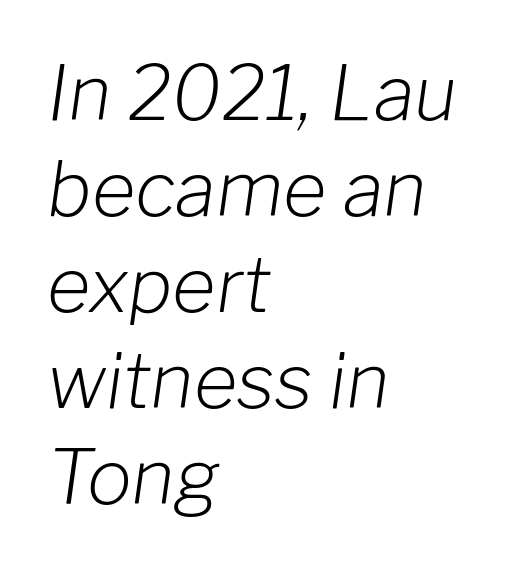
Q: Is the text bold? A: No.
Q: Is the text italic (slanted)? A: Yes, it leans right by about 8 degrees.
Q: Is the text underlined? A: No.
Q: How is the paragraph aligned? A: Left-aligned.
Q: Is the spacing between letters normal or unusually wide? A: Normal.
Q: Is the spacing between lines tight, normal or loose? A: Normal.
Q: Width (condensed, normal, or wide)? A: Normal.
Q: Stroke contrast? A: Low.
Q: x-height? A: Medium.
Q: Monospaced? A: No.
